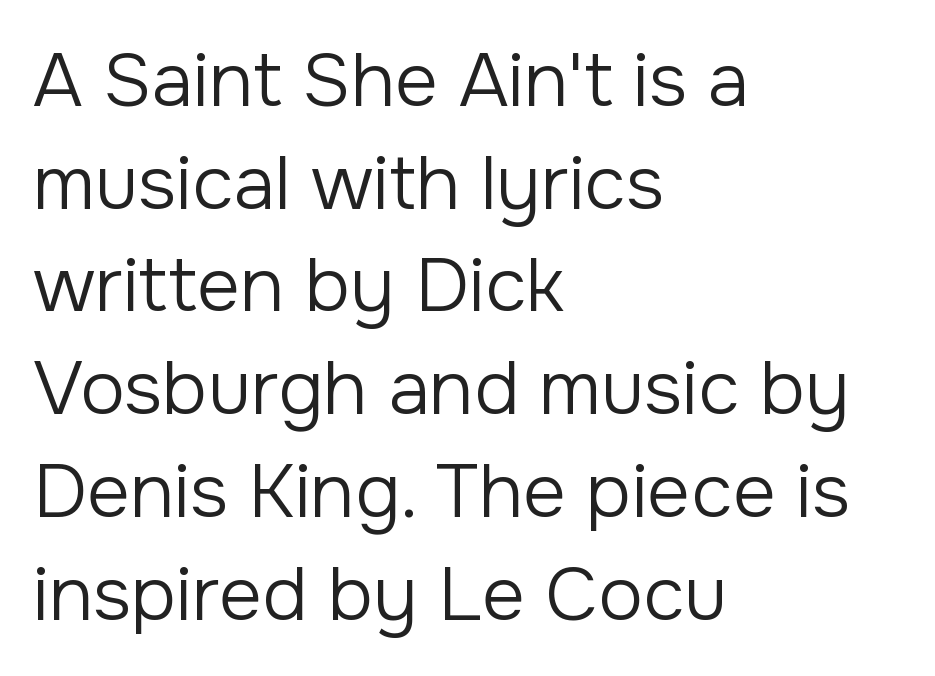
Q: Is the text bold? A: No.
Q: Is the text italic (slanted)? A: No, it is upright.
Q: Is the typeface a serif or a sans-serif typeface? A: Sans-serif.
Q: Is the text underlined? A: No.
Q: How is the paragraph aligned? A: Left-aligned.
Q: Is the spacing between letters normal or unusually wide? A: Normal.
Q: Is the spacing between lines tight, normal or loose? A: Normal.
Q: Width (condensed, normal, or wide)? A: Normal.
Q: Stroke contrast? A: Low.
Q: x-height? A: Medium.
Q: Monospaced? A: No.
